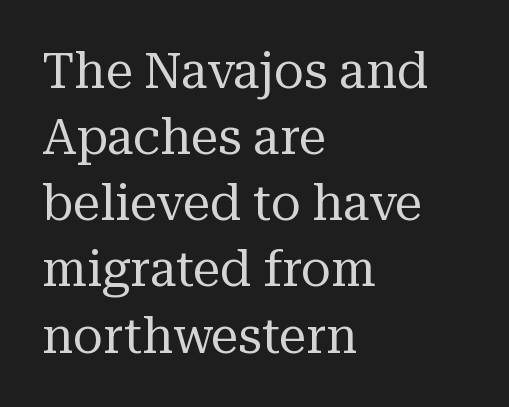
Q: Is the text bold? A: No.
Q: Is the text italic (slanted)? A: No, it is upright.
Q: Is the typeface a serif or a sans-serif typeface? A: Serif.
Q: Is the text underlined? A: No.
Q: How is the paragraph aligned? A: Left-aligned.
Q: Is the spacing between letters normal or unusually wide? A: Normal.
Q: Is the spacing between lines tight, normal or loose? A: Normal.
Q: Width (condensed, normal, or wide)? A: Normal.
Q: Stroke contrast? A: Medium.
Q: x-height? A: Medium.
Q: Monospaced? A: No.
